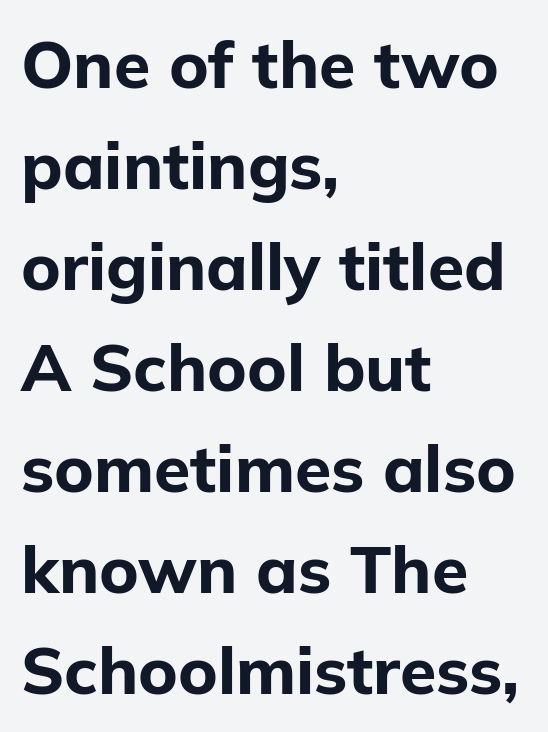
{"serif": "no", "italic": "no", "bold": "yes", "weight": "bold", "width": "normal", "stroke_contrast": "low", "x_height": "medium", "monospaced": "no", "underline": "no", "align": "left", "line_spacing": "normal", "line_spacing_ratio": 1.53, "letter_spacing": "normal", "letter_spacing_em": 0.0, "glyph_px": 66}
